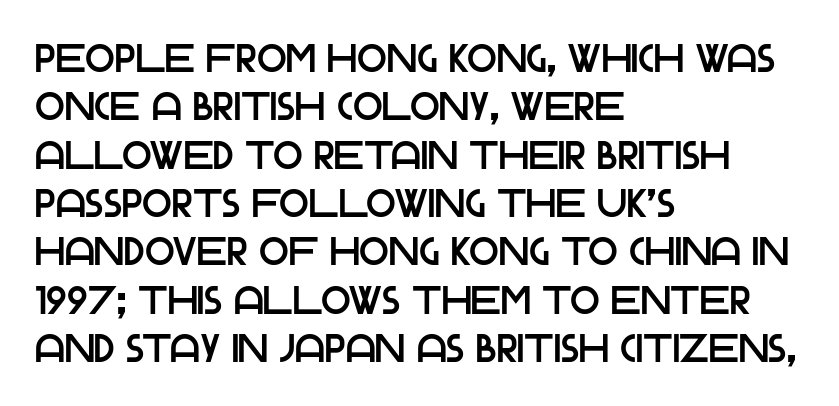
{"serif": "no", "italic": "no", "width": "normal", "stroke_contrast": "low", "x_height": "large", "monospaced": "no", "underline": "no", "align": "left", "line_spacing_ratio": 1.24, "letter_spacing": "normal", "letter_spacing_em": 0.0, "glyph_px": 39}
